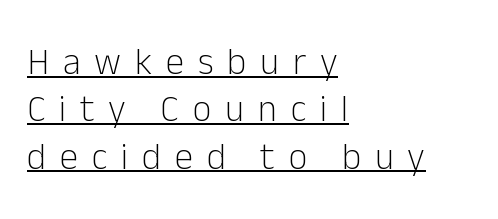
{"serif": "no", "italic": "no", "bold": "no", "weight": "light", "width": "normal", "stroke_contrast": "low", "x_height": "medium", "monospaced": "no", "underline": "yes", "align": "left", "line_spacing": "normal", "line_spacing_ratio": 1.28, "letter_spacing": "wide", "letter_spacing_em": 0.37, "glyph_px": 37}
